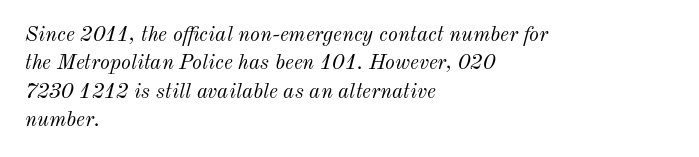
{"italic": "yes", "lean": "right", "slant_degrees": 12, "bold": "no", "underline": "no", "align": "left", "line_spacing": "normal", "line_spacing_ratio": 1.35, "letter_spacing": "normal", "letter_spacing_em": 0.0, "glyph_px": 21}
